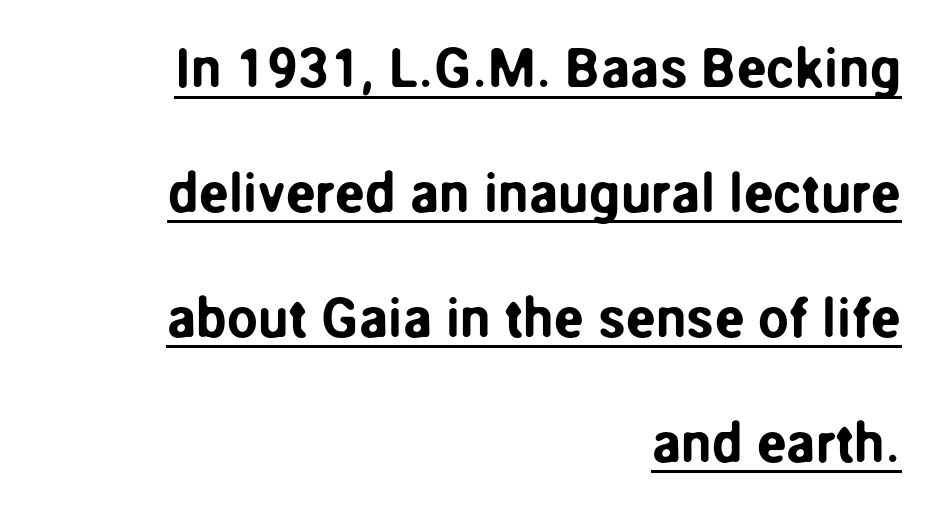
{"serif": "no", "italic": "no", "width": "normal", "stroke_contrast": "low", "x_height": "medium", "monospaced": "no", "underline": "yes", "align": "right", "line_spacing": "loose", "line_spacing_ratio": 2.27, "letter_spacing": "normal", "letter_spacing_em": 0.0, "glyph_px": 55}
